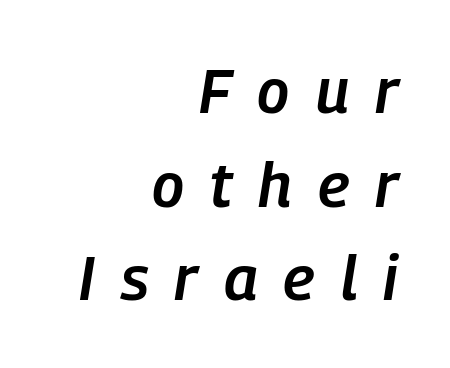
A typesetter would call this heavily tracked-out type. This sample has the flowing, uneven cadence of proportional lettering. This is moderately heavy type, rendered in semibold. Would a proofreader flag this as italicized? Yes. The strip under each line holds only bare page.
